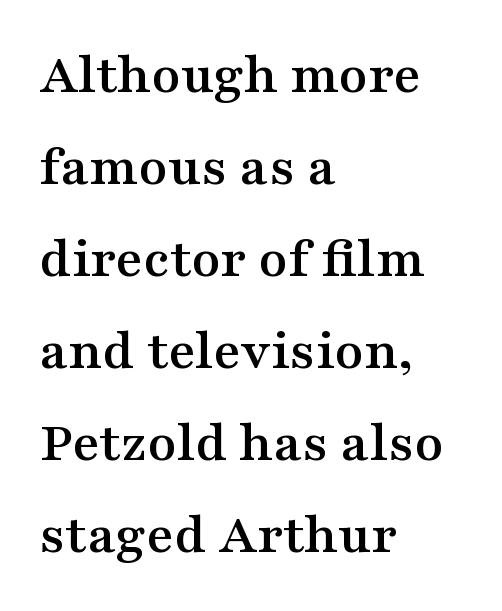
Check where the strokes stop: tiny serifs finish them off. A classic flush-left, rag-right setting is used for this passage. Quick note: not italic, upright. The foot of each line stays bare and open. Each letter keeps its own natural width here, so spacing adapts to shape.
